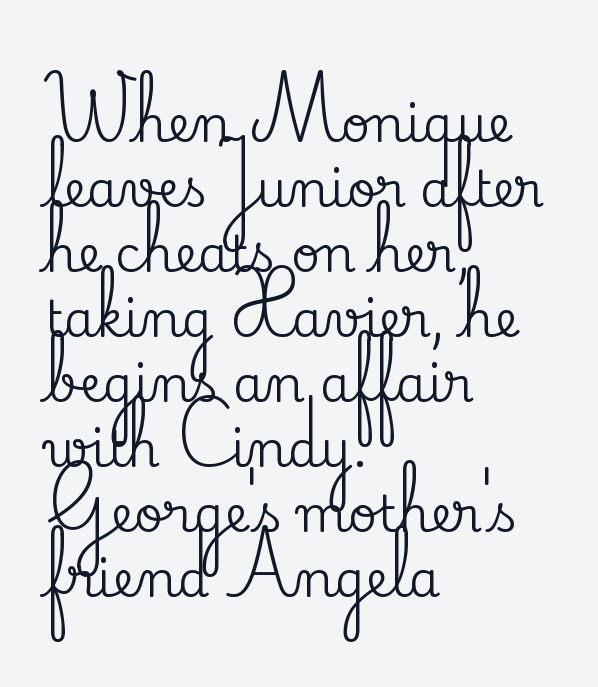
The image shows 50 px serif type, upright; set left-aligned, normal line spacing (1.3x), normal letter spacing, not underlined; medium stroke contrast and a small x-height.
